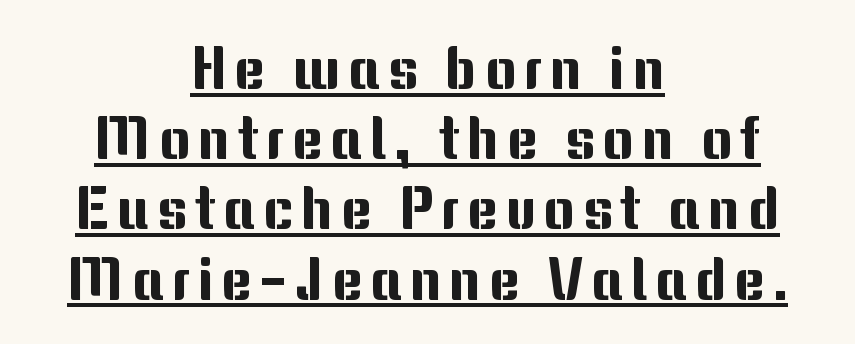
{"serif": "no", "italic": "no", "width": "normal", "stroke_contrast": "medium", "x_height": "medium", "monospaced": "no", "underline": "yes", "align": "center", "line_spacing_ratio": 1.19, "glyph_px": 59}
